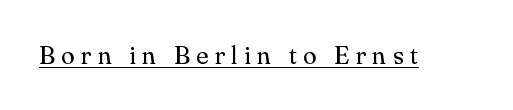
{"italic": "no", "bold": "no", "underline": "yes", "letter_spacing": "wide", "letter_spacing_em": 0.25, "glyph_px": 25}
